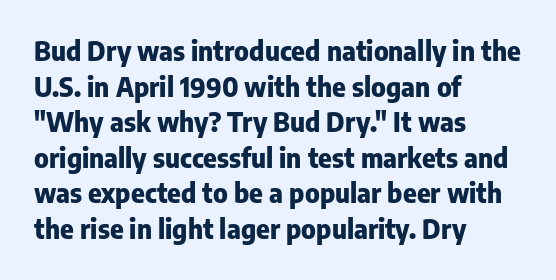
Q: Is the text bold? A: Yes.
Q: Is the text italic (slanted)? A: No, it is upright.
Q: Is the text underlined? A: No.
Q: How is the paragraph aligned? A: Left-aligned.
Q: Is the spacing between letters normal or unusually wide? A: Normal.
Q: Is the spacing between lines tight, normal or loose? A: Normal.
